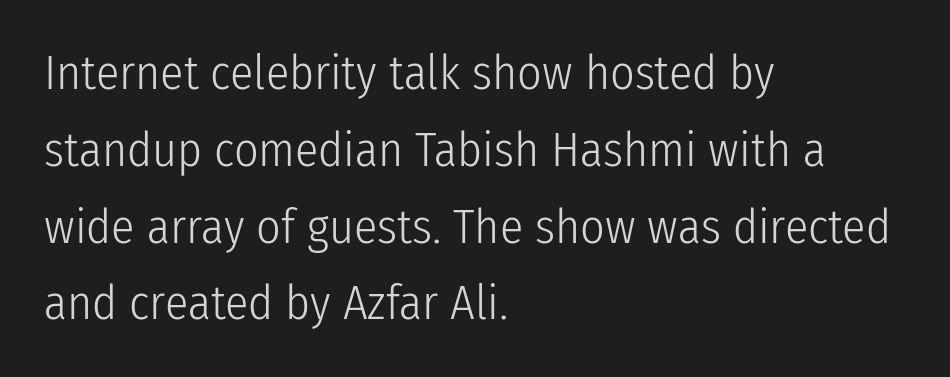
{"serif": "no", "italic": "no", "bold": "no", "weight": "light", "width": "condensed", "stroke_contrast": "low", "x_height": "medium", "monospaced": "no", "underline": "no", "align": "left", "line_spacing": "normal", "line_spacing_ratio": 1.6, "letter_spacing": "normal", "letter_spacing_em": 0.0, "glyph_px": 48}
